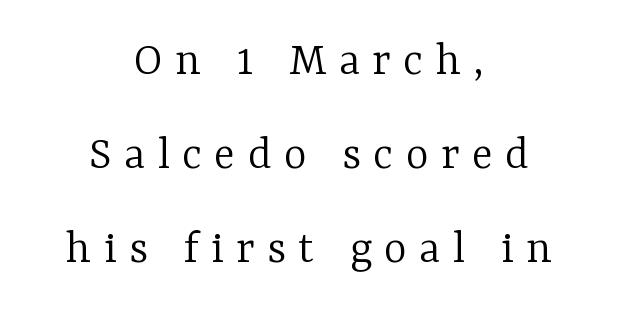
{"serif": "yes", "italic": "no", "bold": "no", "weight": "light", "width": "normal", "stroke_contrast": "low", "x_height": "medium", "monospaced": "no", "underline": "no", "align": "center", "line_spacing": "loose", "line_spacing_ratio": 1.92, "letter_spacing": "wide", "letter_spacing_em": 0.25, "glyph_px": 49}
